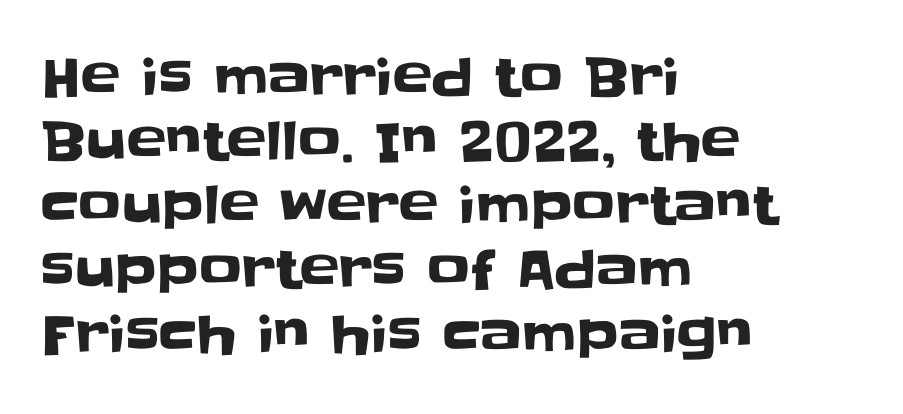
{"serif": "no", "italic": "no", "width": "normal", "stroke_contrast": "low", "x_height": "large", "monospaced": "no", "underline": "no", "align": "left", "line_spacing_ratio": 1.21, "letter_spacing": "normal", "letter_spacing_em": 0.0, "glyph_px": 53}
